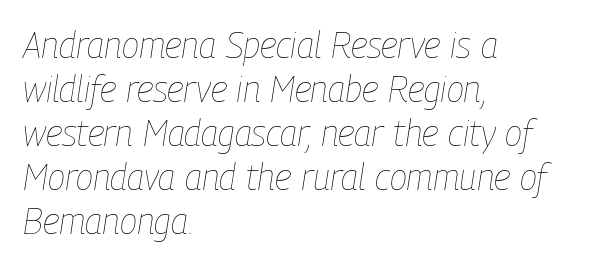
Q: Is the text bold? A: No.
Q: Is the text italic (slanted)? A: Yes, it leans right by about 9 degrees.
Q: Is the text underlined? A: No.
Q: How is the paragraph aligned? A: Left-aligned.
Q: Is the spacing between letters normal or unusually wide? A: Normal.
Q: Width (condensed, normal, or wide)? A: Condensed.
Q: Stroke contrast? A: Low.
Q: x-height? A: Medium.
Q: Monospaced? A: No.
